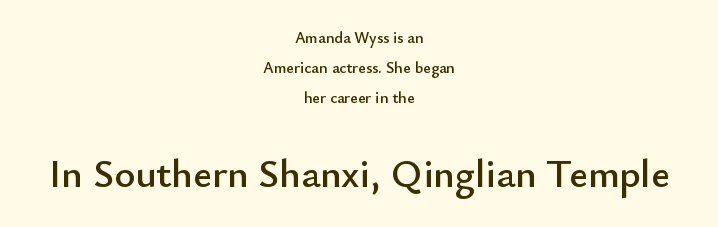
Q: Is the text italic (slanted)? A: No, it is upright.
Q: Is the typeface a serif or a sans-serif typeface? A: Sans-serif.
Q: Is the text underlined? A: No.
Q: How is the paragraph aligned? A: Centered.
Q: Is the spacing between letters normal or unusually wide? A: Normal.
Q: Which block of text is set in a larger size, the first (top) or the second (bottom)? A: The second (bottom) one.
Q: Width (condensed, normal, or wide)? A: Normal.
Q: Stroke contrast? A: Low.
Q: x-height? A: Small.
Q: Monospaced? A: No.
